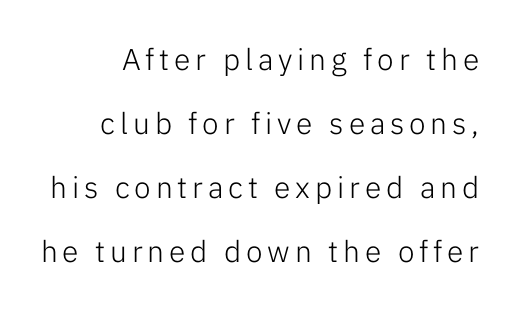
The image shows 30 px light sans-serif type, upright; set loose line spacing (2.13x), not underlined; low stroke contrast and a medium x-height.
